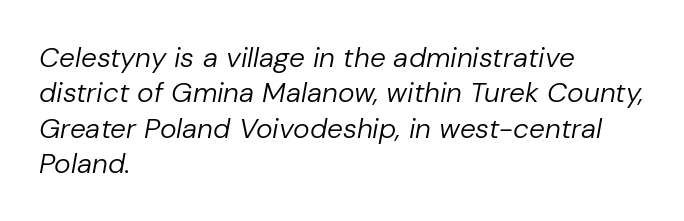
Q: Is the text bold? A: No.
Q: Is the text italic (slanted)? A: Yes, it leans right by about 10 degrees.
Q: Is the text underlined? A: No.
Q: How is the paragraph aligned? A: Left-aligned.
Q: Is the spacing between letters normal or unusually wide? A: Normal.
Q: Is the spacing between lines tight, normal or loose? A: Normal.
Q: Width (condensed, normal, or wide)? A: Normal.
Q: Stroke contrast? A: Low.
Q: x-height? A: Medium.
Q: Monospaced? A: No.
